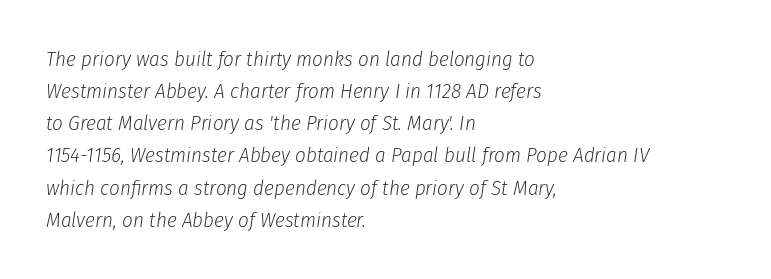
The image shows 21 px text type, italic (leaning right); set left-aligned, normal line spacing (1.53x), normal letter spacing, not underlined.
